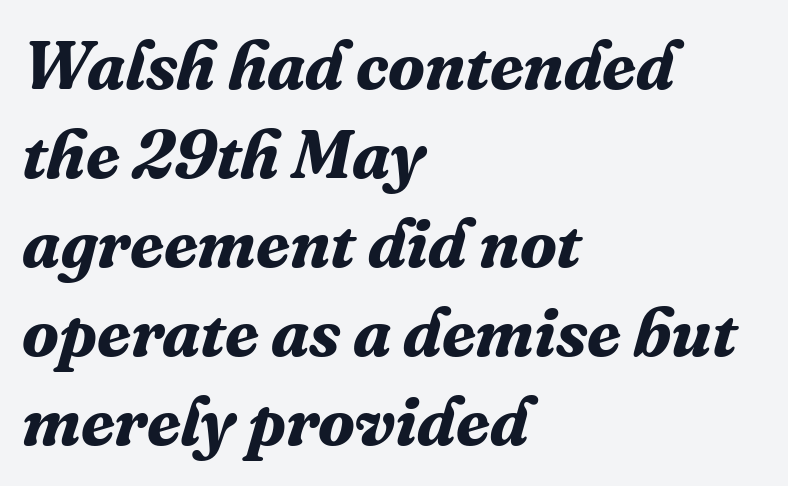
The whole block is typeset with a tilt. The zone under the glyphs is completely vacant. A typesetter would call this proportional, since set widths differ per character. If you drew a ruler down the left edge, every line would touch it. Weight: bold.
